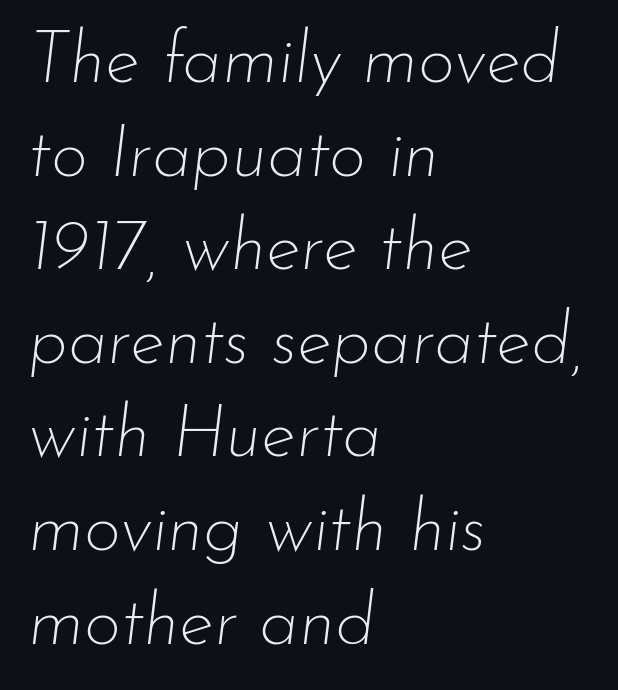
{"italic": "yes", "lean": "right", "slant_degrees": 7, "bold": "no", "weight": "thin", "width": "normal", "stroke_contrast": "low", "x_height": "small", "monospaced": "no", "underline": "no", "align": "left", "line_spacing": "normal", "line_spacing_ratio": 1.3, "letter_spacing": "normal", "letter_spacing_em": 0.0, "glyph_px": 72}
